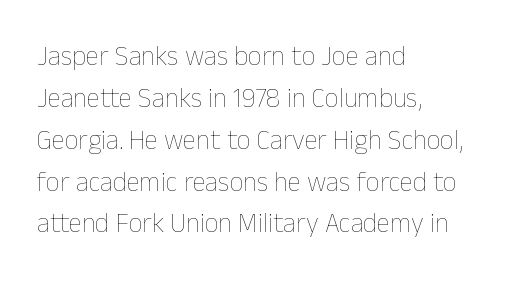
Anything drawn beneath the words? Only blank space. Each word holds together tightly as a unit, with standard inter-letter gaps. Each stroke keeps to a modest, everyday thickness or less. Normally led — the rows are evenly, conventionally spaced. In CSS terms this would be text-align: left. Does the lettering tilt? It doesn't — this is upright.
